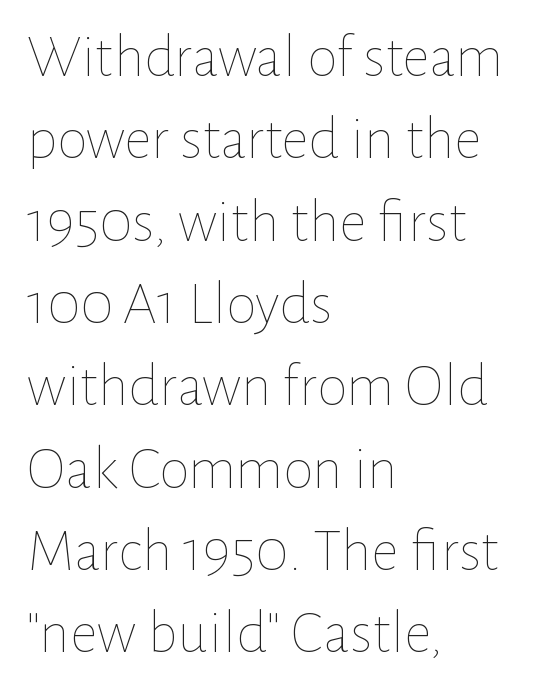
{"italic": "no", "bold": "no", "weight": "thin", "width": "normal", "stroke_contrast": "low", "x_height": "medium", "monospaced": "no", "underline": "no", "align": "left", "line_spacing": "normal", "line_spacing_ratio": 1.35, "letter_spacing": "normal", "letter_spacing_em": 0.0, "glyph_px": 61}
